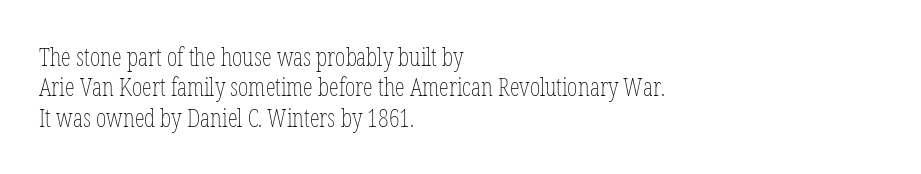
{"italic": "no", "bold": "no", "underline": "no", "align": "left", "line_spacing_ratio": 1.22, "letter_spacing": "normal", "letter_spacing_em": 0.0, "glyph_px": 25}
